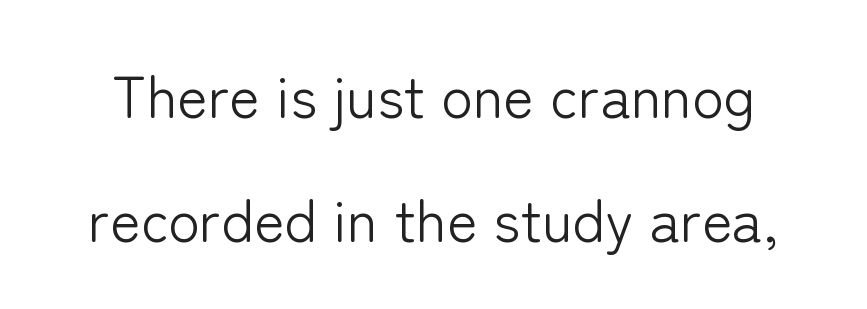
The image shows 58 px light sans-serif type, upright; set loose line spacing (2.13x), normal letter spacing, not underlined; low stroke contrast and a medium x-height.
